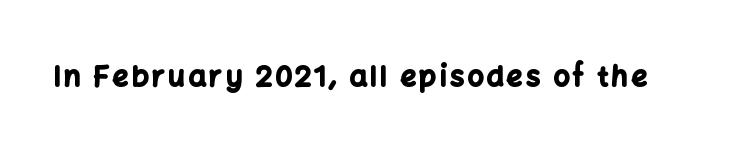
Q: Is the text bold? A: Yes.
Q: Is the text italic (slanted)? A: No, it is upright.
Q: Is the typeface a serif or a sans-serif typeface? A: Sans-serif.
Q: Is the text underlined? A: No.
Q: Width (condensed, normal, or wide)? A: Normal.
Q: Stroke contrast? A: Low.
Q: x-height? A: Medium.
Q: Monospaced? A: No.
